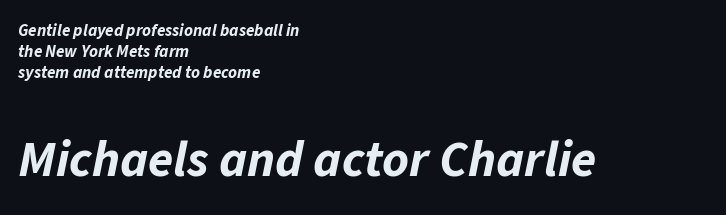
{"italic": "yes", "lean": "right", "slant_degrees": 11, "bold": "yes", "weight": "bold", "width": "normal", "stroke_contrast": "low", "x_height": "medium", "monospaced": "no", "underline": "no", "align": "left", "line_spacing": "normal", "line_spacing_ratio": 1.25, "letter_spacing": "normal", "letter_spacing_em": 0.0, "larger_block": "second", "size_ratio": 3.0, "glyph_px": 51}
